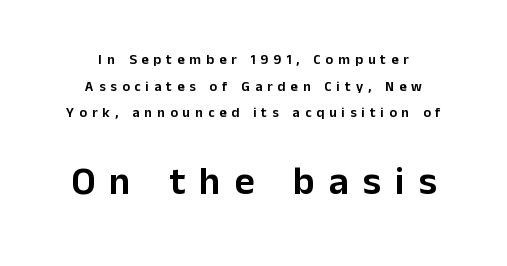
The image shows 39 px sans-serif type, upright; set centered, loose line spacing (1.91x), unusually wide letter spacing (+0.36 em), not underlined; the second (bottom) block is 2.79x larger; low stroke contrast and a medium x-height.
